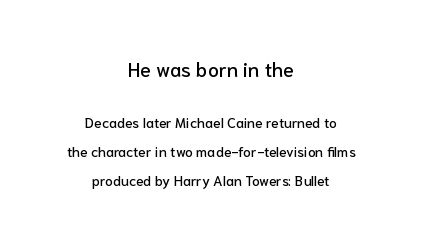
The image shows 20 px text type, upright; set centered, loose line spacing (2.08x), normal letter spacing, not underlined; the first (top) block is 1.43x larger.
